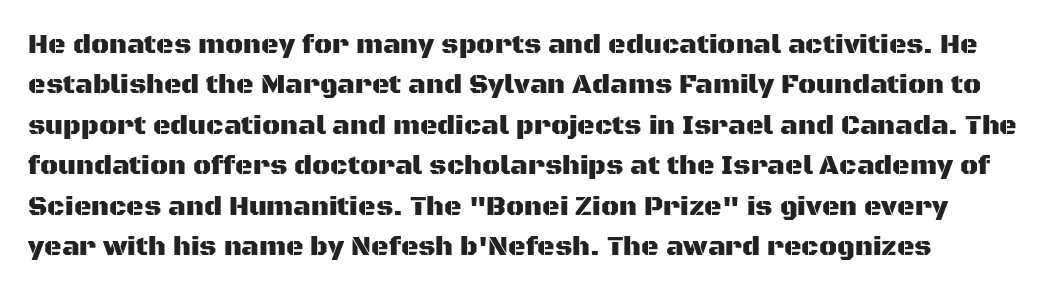
Q: Is the text italic (slanted)? A: No, it is upright.
Q: Is the text underlined? A: No.
Q: Is the spacing between letters normal or unusually wide? A: Normal.
Q: Is the spacing between lines tight, normal or loose? A: Normal.
